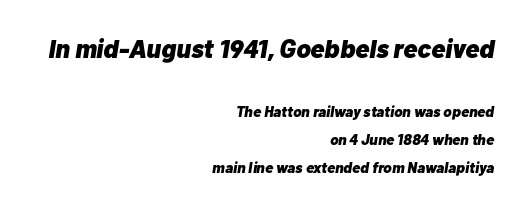
The image shows 26 px bold type, italic (leaning right); set right-aligned, line spacing 1.88x, normal letter spacing, not underlined; the first (top) block is 1.73x larger.
